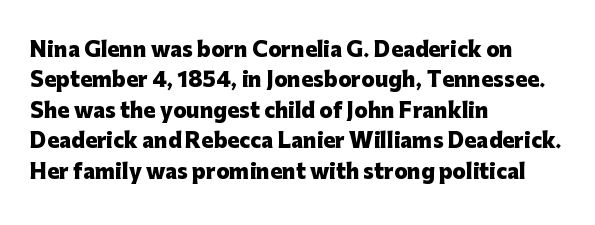
Q: Is the text bold? A: Yes.
Q: Is the text italic (slanted)? A: No, it is upright.
Q: Is the text underlined? A: No.
Q: How is the paragraph aligned? A: Left-aligned.
Q: Is the spacing between letters normal or unusually wide? A: Normal.
Q: Is the spacing between lines tight, normal or loose? A: Normal.
